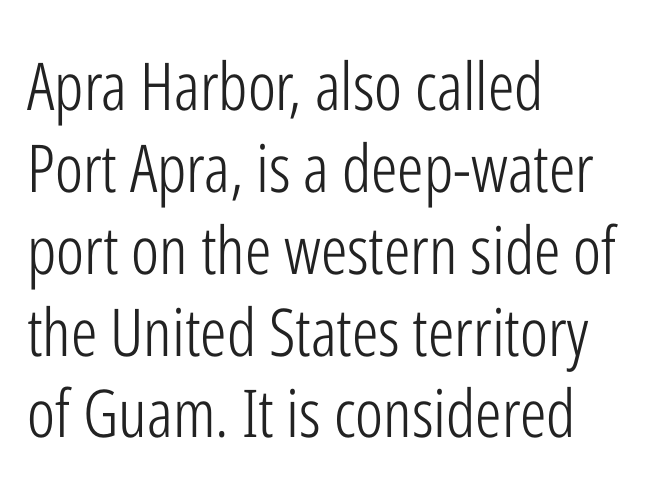
This rendering uses left alignment, leaving the right contour irregular. The horizontal fit of the characters is conventional and even. The characters display no serif detailing; their extremities are plain. Caption: face not bold, strokes unweighted. The lettering holds an erect, upright posture throughout. The face used here is proportionally spaced, like ordinary book or web type.
